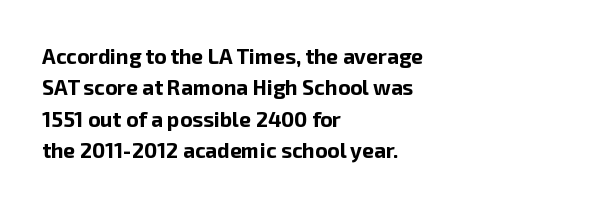
Set as a true bold cut, around the 700 mark. You can tell it's not italic because the verticals are truly vertical. Horizontally, the lines are justified to the leading edge only. Evenly set lines give the paragraph a standard silhouette. Just letters on the line, the space beneath them empty. Compared with typical body copy, the letter spacing here is the same.
